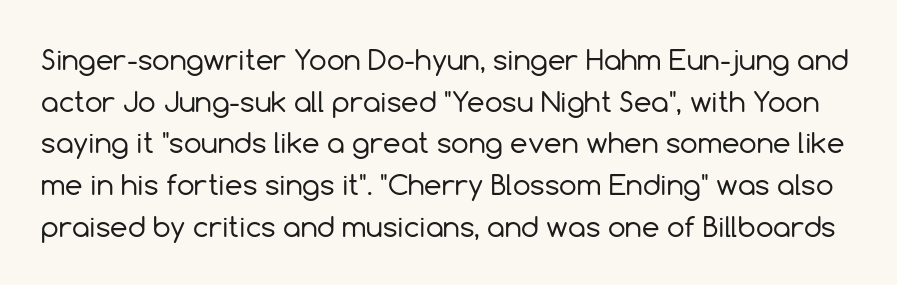
The image shows 28 px regular-weight sans-serif type, upright; set normal line spacing (1.49x), normal letter spacing, not underlined; a medium x-height.
